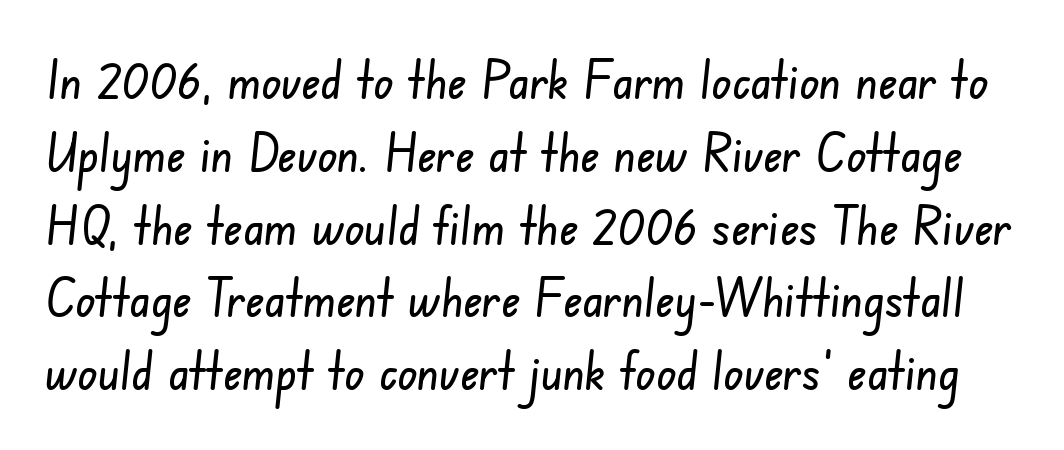
{"serif": "no", "width": "condensed", "stroke_contrast": "low", "x_height": "small", "monospaced": "no", "underline": "no", "line_spacing": "normal", "line_spacing_ratio": 1.4, "letter_spacing": "normal", "letter_spacing_em": 0.0, "glyph_px": 52}
